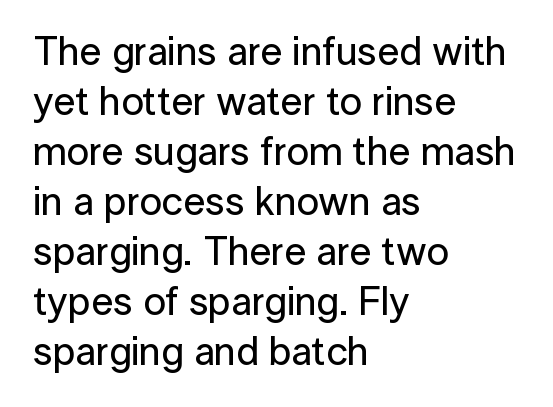
{"serif": "no", "italic": "no", "width": "normal", "stroke_contrast": "low", "x_height": "medium", "monospaced": "no", "underline": "no", "align": "left", "line_spacing": "normal", "line_spacing_ratio": 1.25, "letter_spacing": "normal", "letter_spacing_em": 0.0, "glyph_px": 40}
